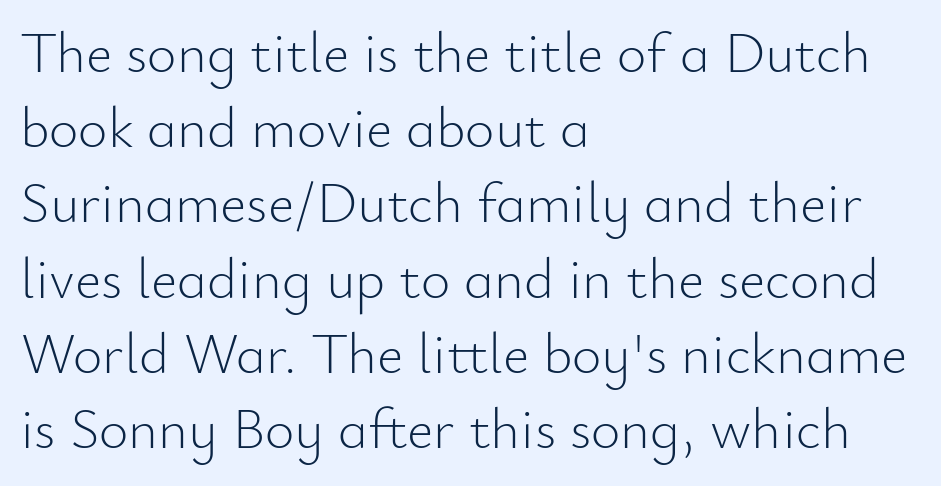
The text block is weighted toward the left margin, trailing off unevenly rightward. Unlike a traditional serif, this face leaves its strokes unadorned. Is there any slant? The stems are plumb. Students, observe: this is what conventionally led text looks like. Is the stroke heavy? The answer is a plain regular-or-lighter.
